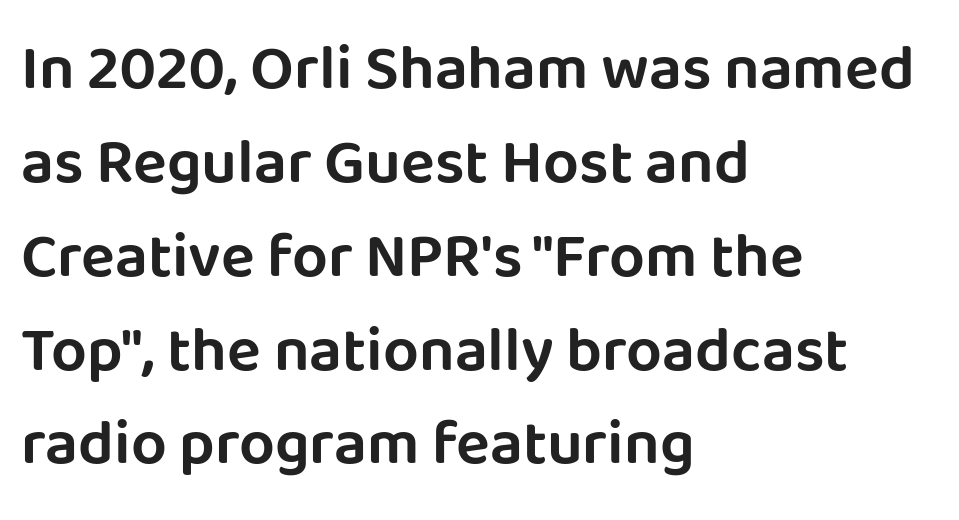
To sum up the face: it is a sans, with no serifs. Students, observe: this is what conventionally led text looks like. These lines are rendered in a variable-pitch font. In terms of letterspacing, this is plain default setting. No italicization has been applied; the sample stays upright.
